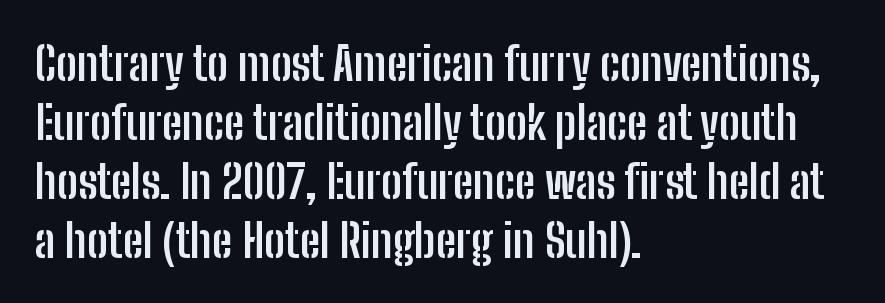
The image shows 46 px semibold, condensed sans-serif type, upright; set left-aligned, normal line spacing (1.28x), normal letter spacing, not underlined; low stroke contrast and a medium x-height.
